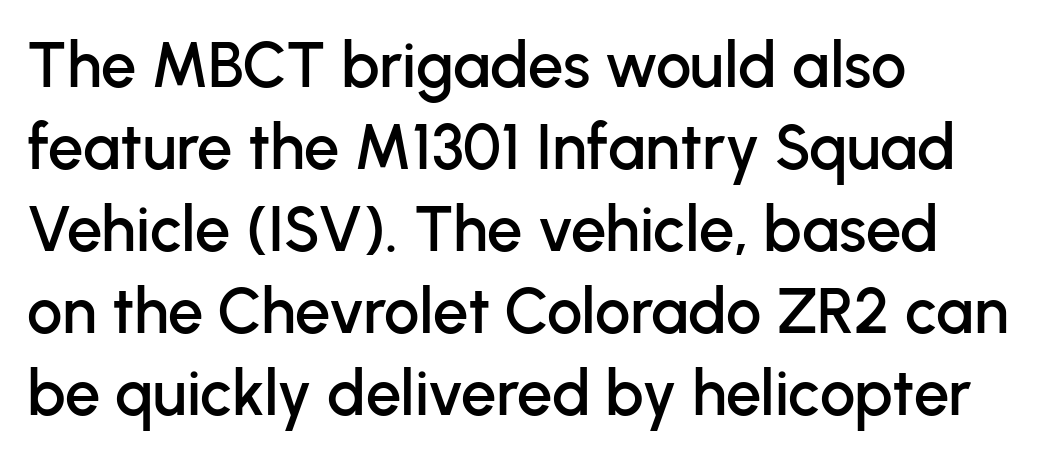
Q: Is the text italic (slanted)? A: No, it is upright.
Q: Is the typeface a serif or a sans-serif typeface? A: Sans-serif.
Q: Is the text underlined? A: No.
Q: How is the paragraph aligned? A: Left-aligned.
Q: Is the spacing between letters normal or unusually wide? A: Normal.
Q: Is the spacing between lines tight, normal or loose? A: Normal.
Q: Width (condensed, normal, or wide)? A: Normal.
Q: Stroke contrast? A: Low.
Q: x-height? A: Medium.
Q: Monospaced? A: No.
